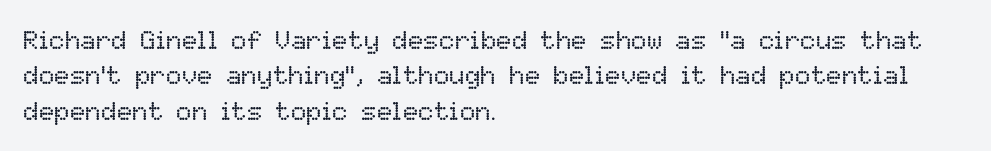
Vertically, the passage feels balanced, rows spaced as you'd expect. No italicization has been applied; the sample stays upright. A bare baseline throughout the passage. Think standard paragraph weight, or any step lighter than that.
